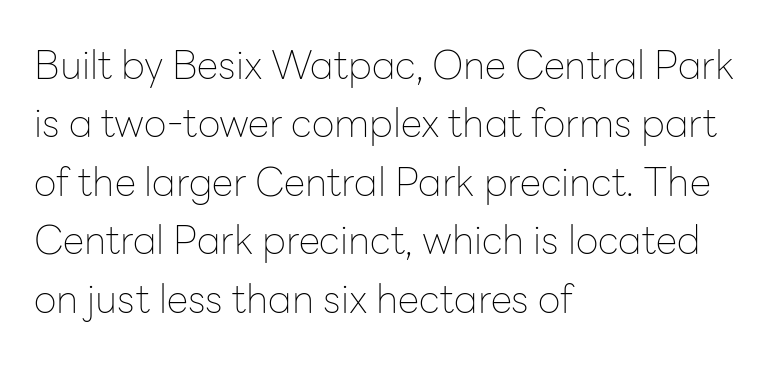
A sans-serif font was chosen for this passage. The face used here is proportionally spaced, like ordinary book or web type. Caption: multi-line text, flush left, ragged right. These lines were composed using upright roman letters. Plain, unruled lines of type.
